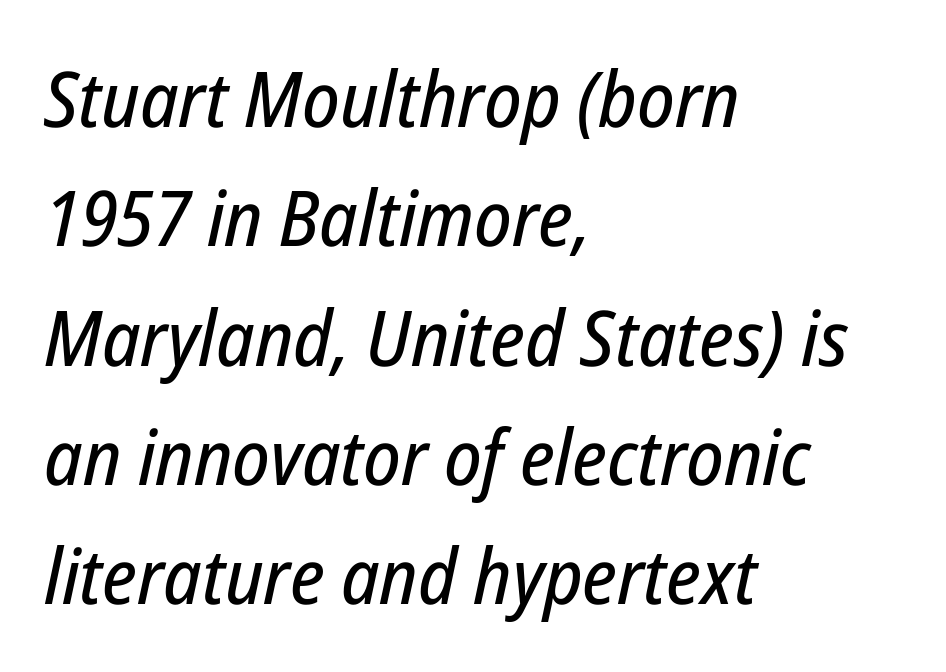
{"italic": "yes", "lean": "right", "slant_degrees": 12, "width": "condensed", "stroke_contrast": "low", "x_height": "medium", "monospaced": "no", "underline": "no", "align": "left", "line_spacing": "normal", "line_spacing_ratio": 1.55, "letter_spacing": "normal", "letter_spacing_em": 0.0, "glyph_px": 77}
